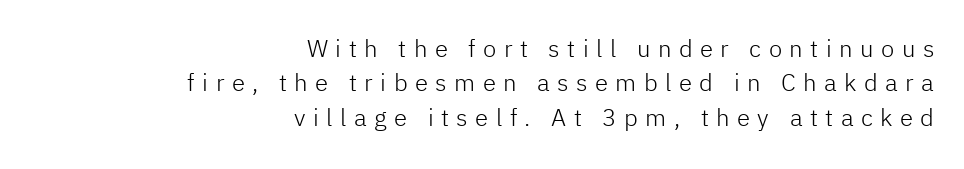
The image shows 24 px text type, upright; set right-aligned, normal line spacing (1.43x), unusually wide letter spacing (+0.31 em), not underlined.
